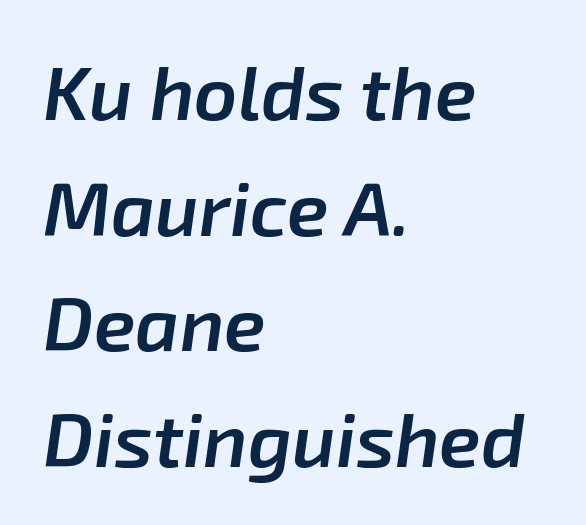
The image shows 76 px semibold type, italic (leaning right); set left-aligned, normal line spacing (1.52x), normal letter spacing, not underlined; low stroke contrast and a medium x-height.
